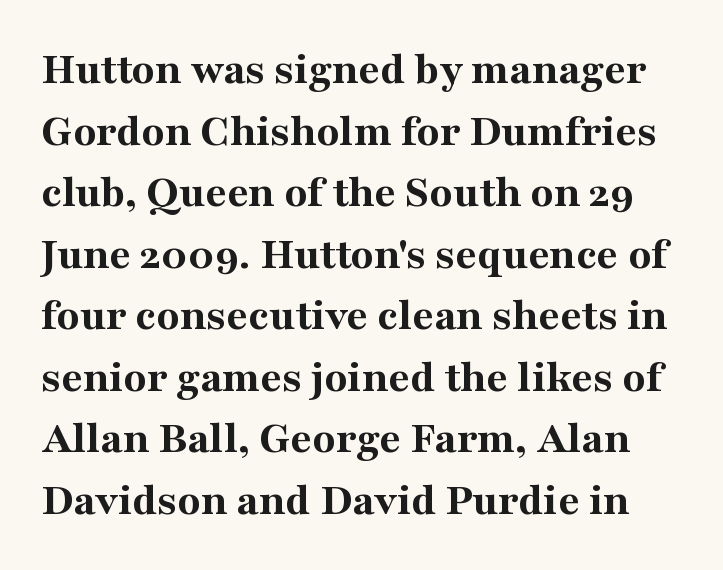
The image shows 47 px bold serif type, upright; set normal line spacing (1.31x), normal letter spacing, not underlined; medium stroke contrast and a medium x-height.
